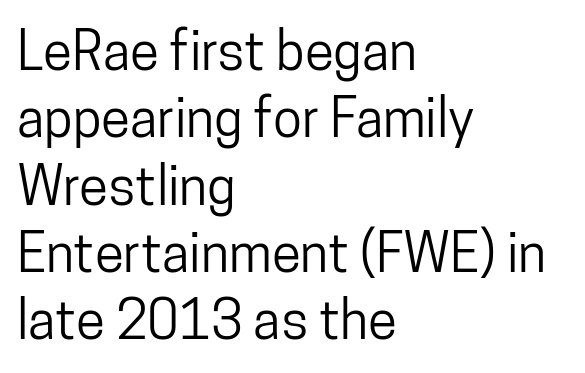
Italic? Not at all — the glyphs are vertical. A typesetter would call this proportional, since set widths differ per character. The letterforms sit shoulder to shoulder at normal distance. The typeface chosen for these lines omits serifs.
